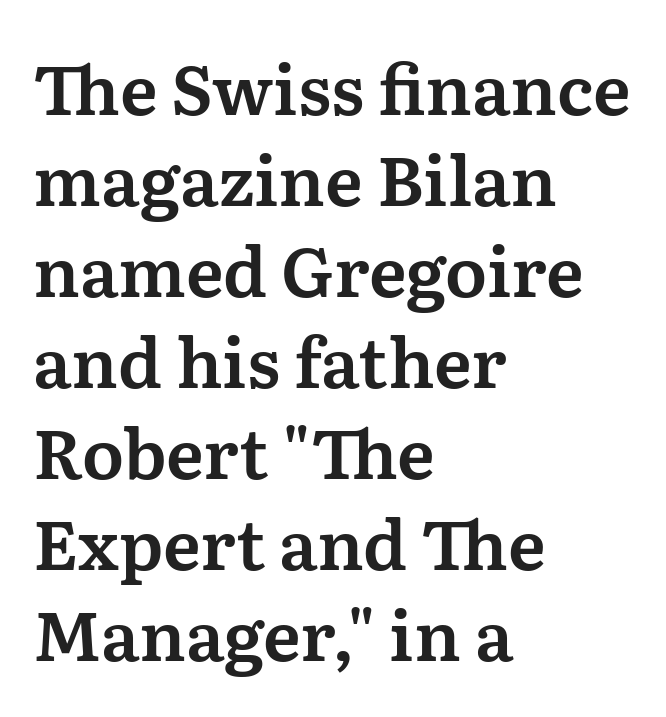
{"serif": "yes", "italic": "no", "width": "normal", "stroke_contrast": "medium", "x_height": "medium", "monospaced": "no", "underline": "no", "align": "left", "line_spacing": "normal", "line_spacing_ratio": 1.32, "letter_spacing": "normal", "letter_spacing_em": 0.0, "glyph_px": 69}
